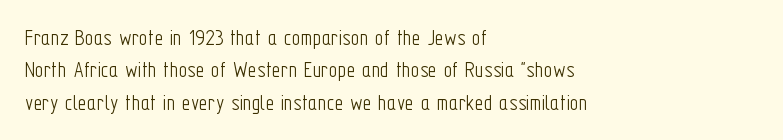
Q: Is the text bold? A: No.
Q: Is the text italic (slanted)? A: No, it is upright.
Q: Is the text underlined? A: No.
Q: How is the paragraph aligned? A: Left-aligned.
Q: Is the spacing between letters normal or unusually wide? A: Normal.
Q: Is the spacing between lines tight, normal or loose? A: Normal.
